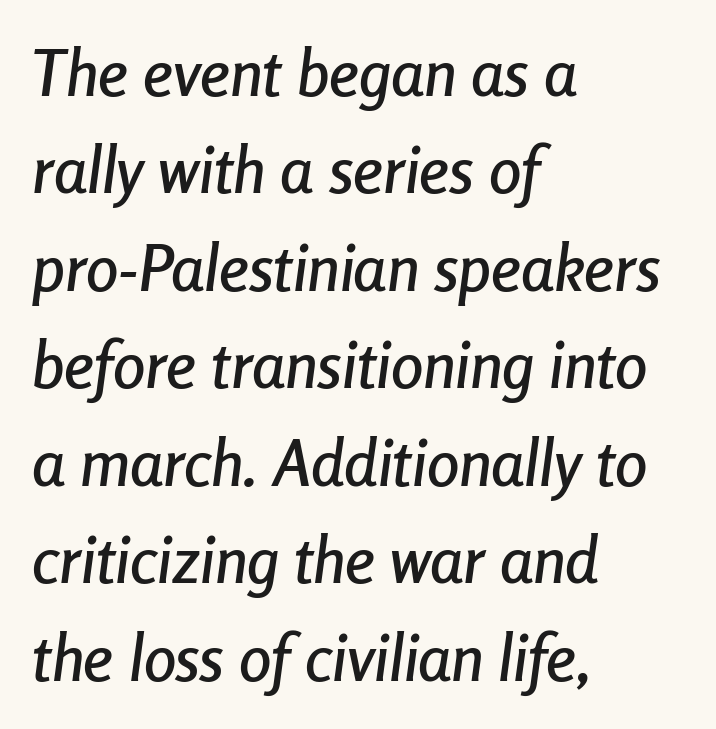
The zone under the glyphs is completely vacant. This sample has the flowing, uneven cadence of proportional lettering. Which margin do the lines hug? The left one — the right edge is uneven. The tracking reads as untouched default to a designer's eye. Every character sits at an angle, as italics do. Compared with typical paragraphs, the rows here are spaced about the same.
